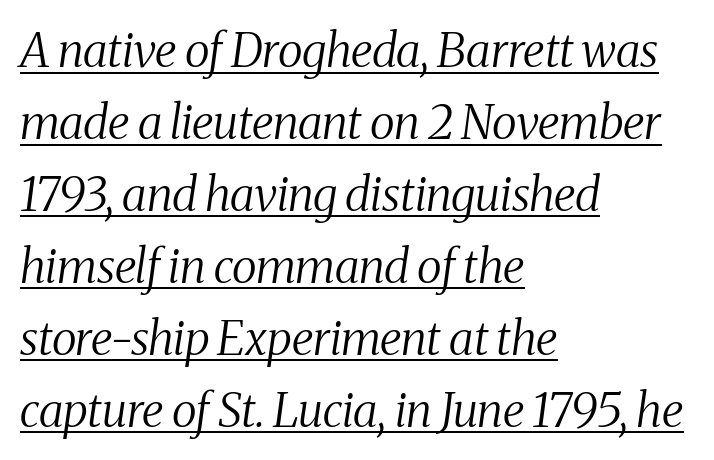
Q: Is the text bold? A: No.
Q: Is the text italic (slanted)? A: Yes, it leans right by about 8 degrees.
Q: Is the typeface a serif or a sans-serif typeface? A: Serif.
Q: Is the text underlined? A: Yes.
Q: How is the paragraph aligned? A: Left-aligned.
Q: Is the spacing between letters normal or unusually wide? A: Normal.
Q: Is the spacing between lines tight, normal or loose? A: Normal.
Q: Width (condensed, normal, or wide)? A: Condensed.
Q: Stroke contrast? A: Medium.
Q: x-height? A: Medium.
Q: Monospaced? A: No.
